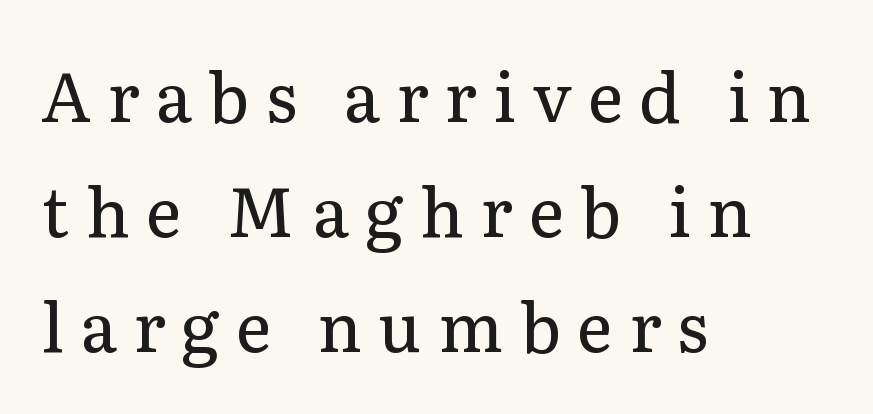
The image shows 68 px regular-weight serif type, upright; set left-aligned, normal line spacing (1.69x), unusually wide letter spacing (+0.24 em), not underlined; low stroke contrast and a medium x-height.
